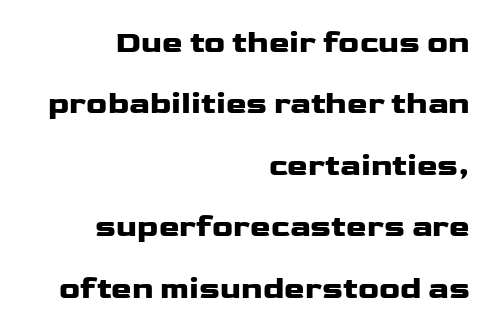
Q: Is the text italic (slanted)? A: No, it is upright.
Q: Is the typeface a serif or a sans-serif typeface? A: Sans-serif.
Q: Is the text underlined? A: No.
Q: How is the paragraph aligned? A: Right-aligned.
Q: Is the spacing between letters normal or unusually wide? A: Normal.
Q: Is the spacing between lines tight, normal or loose? A: Loose.
Q: Width (condensed, normal, or wide)? A: Wide.
Q: Stroke contrast? A: Low.
Q: x-height? A: Medium.
Q: Monospaced? A: No.
